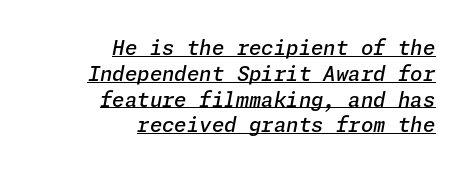
Tracking value appears to be zero — textbook default spacing. Right-aligned paragraph, ragged on the left. Notice the strokes are somewhat thickened but not fully heavy: this is a semibold. A baseline rule has been typeset under these characters. Leading matches the norm, producing a regular column. In terms of posture, this sample is oblique.
